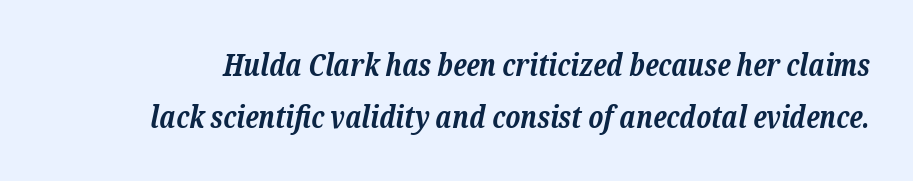
Italic: yes, the glyphs are oblique. Caption: bold face, heavy strokes. This is serif lettering, the kind often seen in printed books. Nothing unusual about the tracking: characters are spaced as the font intends. Descenders are the only things crossing below the line.
